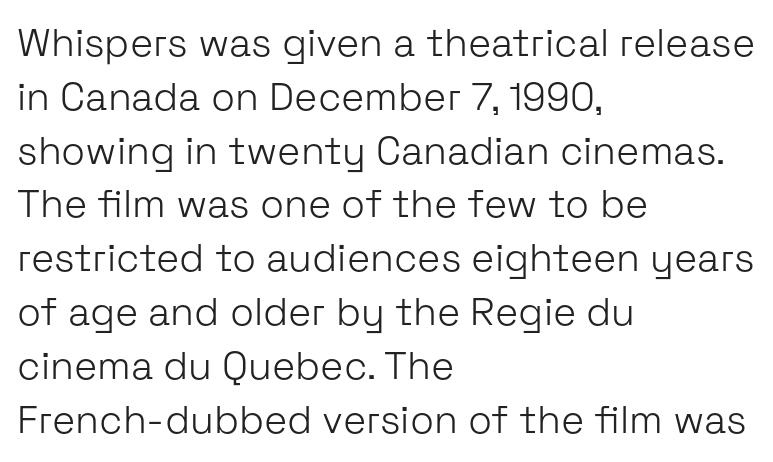
The image shows 39 px light sans-serif type, upright; set left-aligned, normal line spacing (1.38x), normal letter spacing, not underlined; low stroke contrast and a medium x-height.
